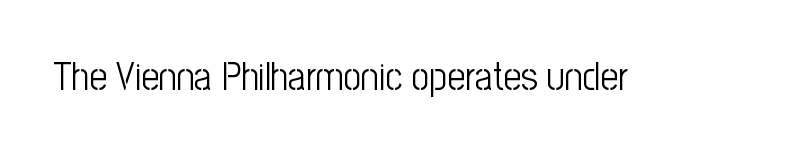
Q: Is the text bold? A: No.
Q: Is the text italic (slanted)? A: No, it is upright.
Q: Is the typeface a serif or a sans-serif typeface? A: Sans-serif.
Q: Is the text underlined? A: No.
Q: Is the spacing between letters normal or unusually wide? A: Normal.
Q: Width (condensed, normal, or wide)? A: Condensed.
Q: Stroke contrast? A: Low.
Q: x-height? A: Medium.
Q: Monospaced? A: No.
